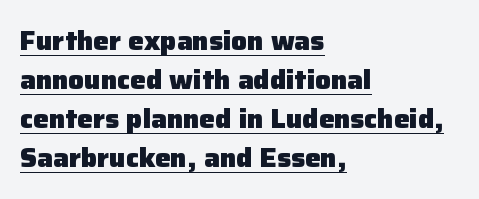
Q: Is the text bold? A: Yes.
Q: Is the text italic (slanted)? A: No, it is upright.
Q: Is the text underlined? A: Yes.
Q: How is the paragraph aligned? A: Left-aligned.
Q: Is the spacing between letters normal or unusually wide? A: Normal.
Q: Is the spacing between lines tight, normal or loose? A: Normal.
